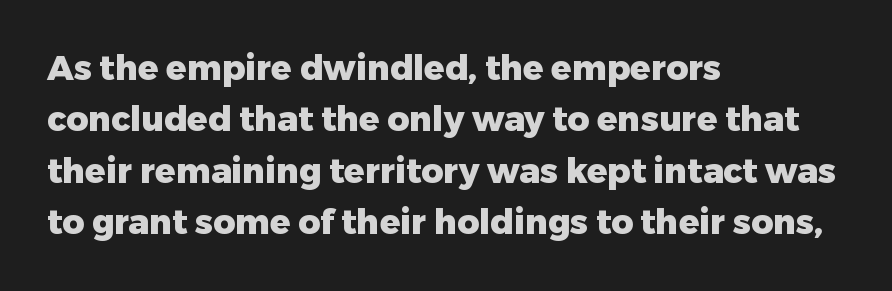
{"serif": "no", "italic": "no", "bold": "yes", "weight": "heavy", "width": "normal", "stroke_contrast": "low", "x_height": "medium", "monospaced": "no", "underline": "no", "align": "left", "line_spacing": "normal", "line_spacing_ratio": 1.51, "letter_spacing": "normal", "letter_spacing_em": 0.0, "glyph_px": 34}
